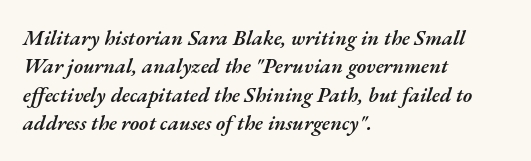
{"italic": "yes", "lean": "right", "slant_degrees": 17, "bold": "semi", "underline": "no", "align": "left", "line_spacing": "normal", "line_spacing_ratio": 1.35, "letter_spacing": "normal", "letter_spacing_em": 0.0, "glyph_px": 21}
